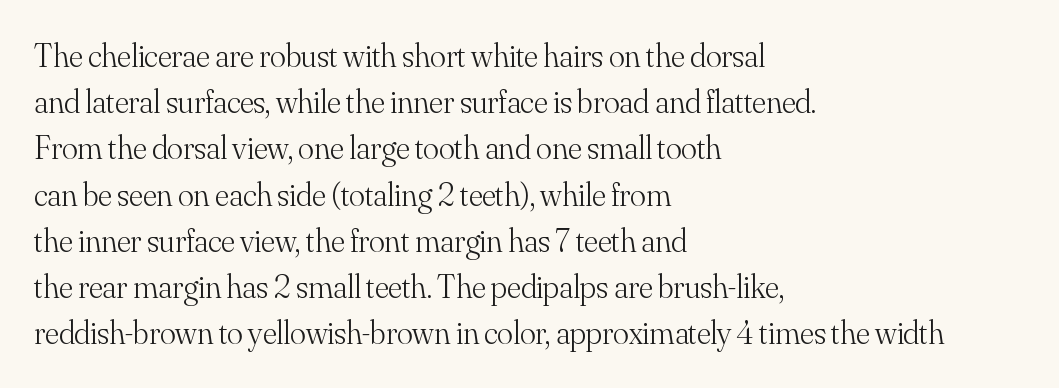
Q: Is the text bold? A: No.
Q: Is the text italic (slanted)? A: No, it is upright.
Q: Is the typeface a serif or a sans-serif typeface? A: Serif.
Q: Is the text underlined? A: No.
Q: How is the paragraph aligned? A: Left-aligned.
Q: Is the spacing between letters normal or unusually wide? A: Normal.
Q: Is the spacing between lines tight, normal or loose? A: Normal.
Q: Width (condensed, normal, or wide)? A: Normal.
Q: Stroke contrast? A: Medium.
Q: x-height? A: Small.
Q: Monospaced? A: No.
